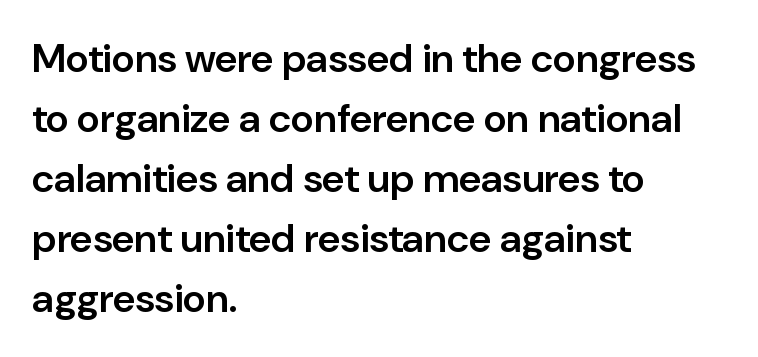
Q: Is the text bold? A: Semi-bold.
Q: Is the text italic (slanted)? A: No, it is upright.
Q: Is the typeface a serif or a sans-serif typeface? A: Sans-serif.
Q: Is the text underlined? A: No.
Q: How is the paragraph aligned? A: Left-aligned.
Q: Is the spacing between letters normal or unusually wide? A: Normal.
Q: Is the spacing between lines tight, normal or loose? A: Normal.
Q: Width (condensed, normal, or wide)? A: Normal.
Q: Stroke contrast? A: Low.
Q: x-height? A: Medium.
Q: Monospaced? A: No.
